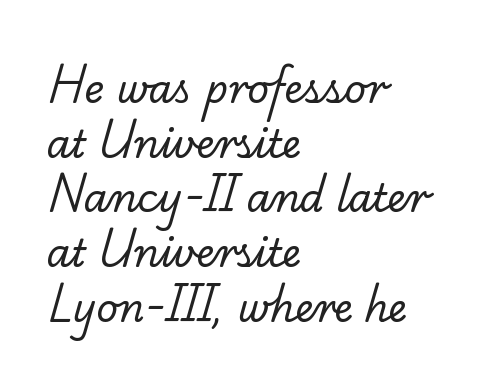
Q: Is the text bold? A: No.
Q: Is the text underlined? A: No.
Q: How is the paragraph aligned? A: Left-aligned.
Q: Is the spacing between letters normal or unusually wide? A: Normal.
Q: Is the spacing between lines tight, normal or loose? A: Normal.
Q: Width (condensed, normal, or wide)? A: Normal.
Q: Stroke contrast? A: Low.
Q: x-height? A: Small.
Q: Monospaced? A: No.
